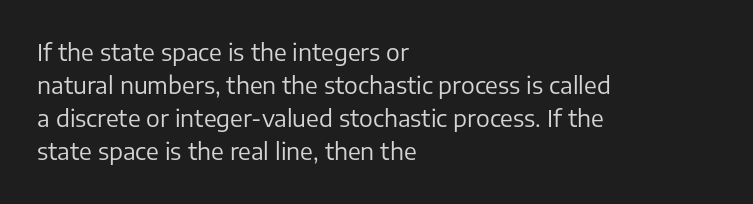
Q: Is the text bold? A: No.
Q: Is the text italic (slanted)? A: No, it is upright.
Q: Is the text underlined? A: No.
Q: How is the paragraph aligned? A: Left-aligned.
Q: Is the spacing between letters normal or unusually wide? A: Normal.
Q: Is the spacing between lines tight, normal or loose? A: Normal.
